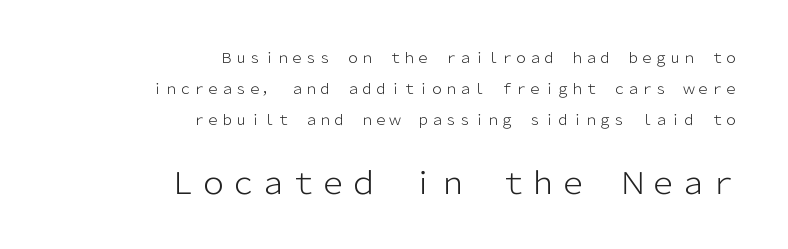
Q: Is the text bold? A: No.
Q: Is the text italic (slanted)? A: No, it is upright.
Q: Is the typeface a serif or a sans-serif typeface? A: Sans-serif.
Q: Is the text underlined? A: No.
Q: How is the paragraph aligned? A: Right-aligned.
Q: Is the spacing between letters normal or unusually wide? A: Normal.
Q: Is the spacing between lines tight, normal or loose? A: Loose.
Q: Which block of text is set in a larger size, the first (top) or the second (bottom)? A: The second (bottom) one.
Q: Width (condensed, normal, or wide)? A: Normal.
Q: Stroke contrast? A: Low.
Q: x-height? A: Medium.
Q: Monospaced? A: No.
